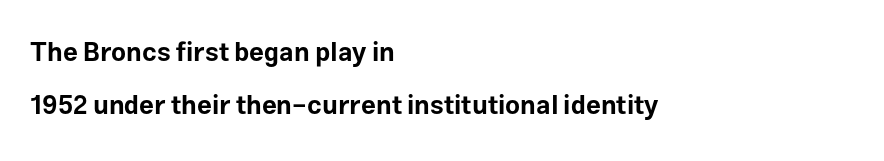
Interline gaps are noticeably wide in this sample. Observe the ordinary spacing: letters are neighbours, not strangers. The typesetting leans heavy: a genuine bold. The typesetter chose a ragged-right arrangement here. Unmarked baselines from the first word to the last.
